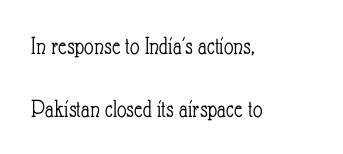
The image shows 26 px text type, upright; set left-aligned, loose line spacing (2.43x), normal letter spacing, not underlined.
